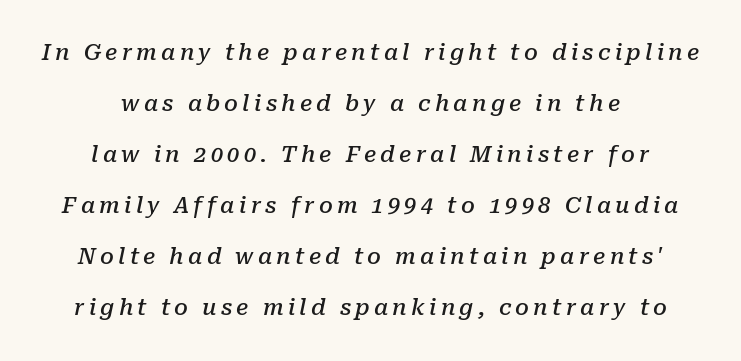
Q: Is the text bold? A: Semi-bold.
Q: Is the text italic (slanted)? A: Yes, it leans right by about 10 degrees.
Q: Is the text underlined? A: No.
Q: How is the paragraph aligned? A: Centered.
Q: Is the spacing between lines tight, normal or loose? A: Loose.
